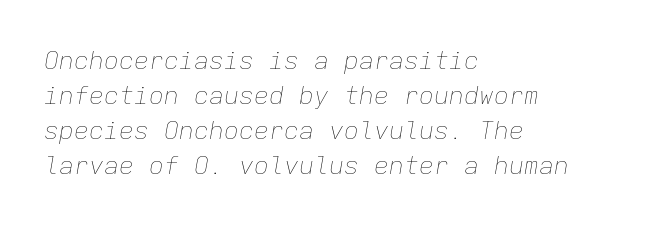
{"italic": "yes", "lean": "right", "slant_degrees": 9, "bold": "no", "underline": "no", "align": "left", "line_spacing": "normal", "line_spacing_ratio": 1.4, "letter_spacing": "normal", "letter_spacing_em": 0.0, "glyph_px": 25}
